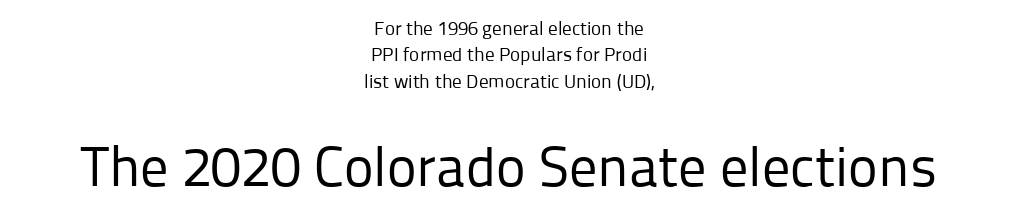
Notice how the passage keeps no hard edge, just a central spine. Is the type heavy? It reads as light-to-regular instead. Looks like regular typesetting: each glyph gets only the width it needs. Top chunk: small. Bottom chunk: large. Compared with typical body copy, the letter spacing here is the same. The baseline area is clear.
